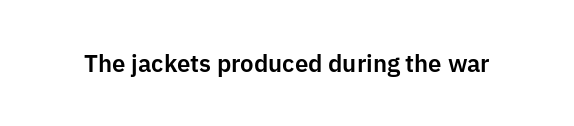
{"italic": "no", "underline": "no", "letter_spacing": "normal", "letter_spacing_em": 0.0, "glyph_px": 24}
